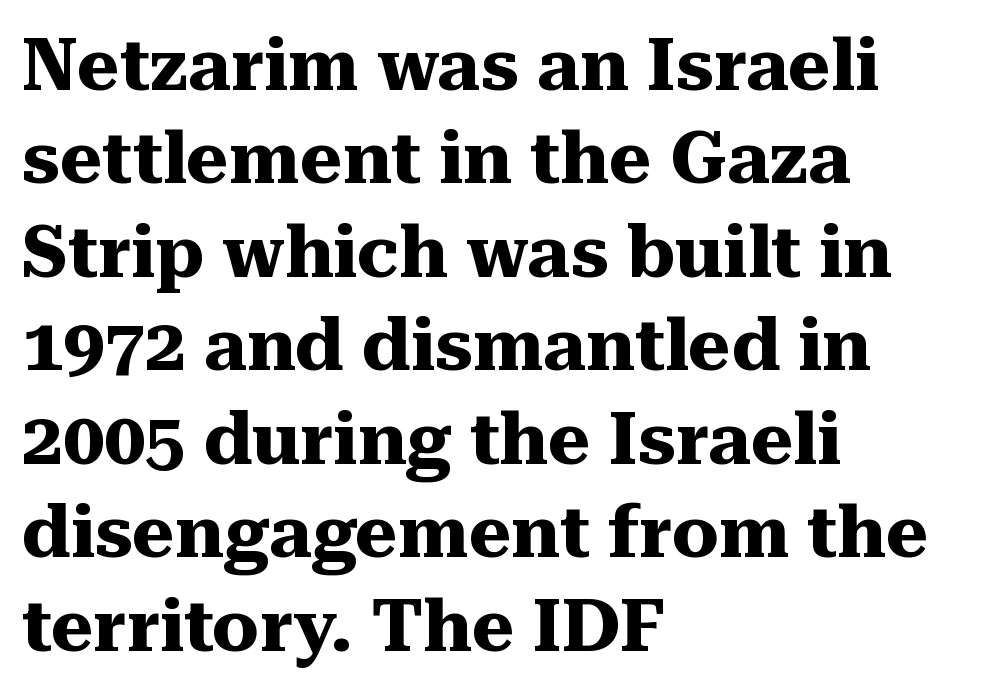
The image shows 73 px heavy serif type, upright; set left-aligned, normal line spacing (1.28x), normal letter spacing, not underlined; medium stroke contrast and a medium x-height.
